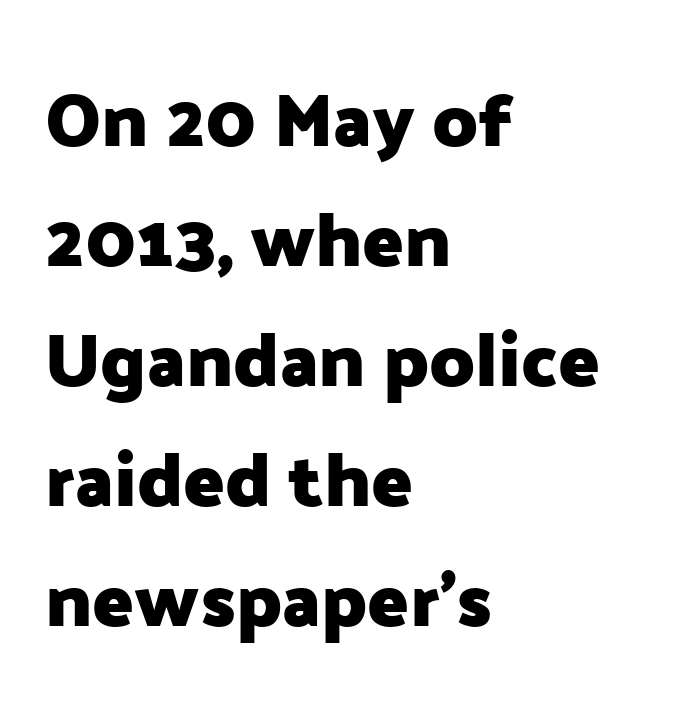
{"serif": "no", "italic": "no", "bold": "yes", "weight": "heavy", "width": "normal", "stroke_contrast": "low", "x_height": "medium", "monospaced": "no", "underline": "no", "align": "left", "line_spacing": "normal", "line_spacing_ratio": 1.58, "letter_spacing": "normal", "letter_spacing_em": 0.0, "glyph_px": 76}
